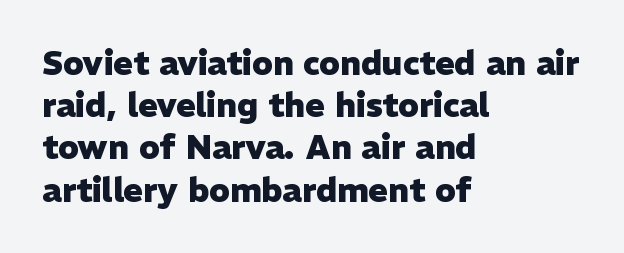
Q: Is the text bold? A: Yes.
Q: Is the text italic (slanted)? A: No, it is upright.
Q: Is the typeface a serif or a sans-serif typeface? A: Sans-serif.
Q: Is the text underlined? A: No.
Q: How is the paragraph aligned? A: Left-aligned.
Q: Is the spacing between letters normal or unusually wide? A: Normal.
Q: Is the spacing between lines tight, normal or loose? A: Normal.
Q: Width (condensed, normal, or wide)? A: Normal.
Q: Stroke contrast? A: Low.
Q: x-height? A: Medium.
Q: Monospaced? A: No.
